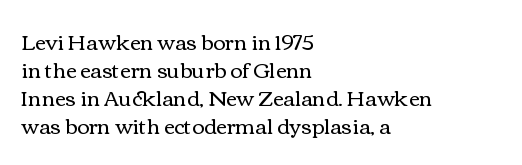
The paragraph has a hard left edge and a soft right edge. Rows of type keep a routine distance in the vertical direction. The letters sit at their default tracking, neither squeezed nor spread. Posture: vertical.
